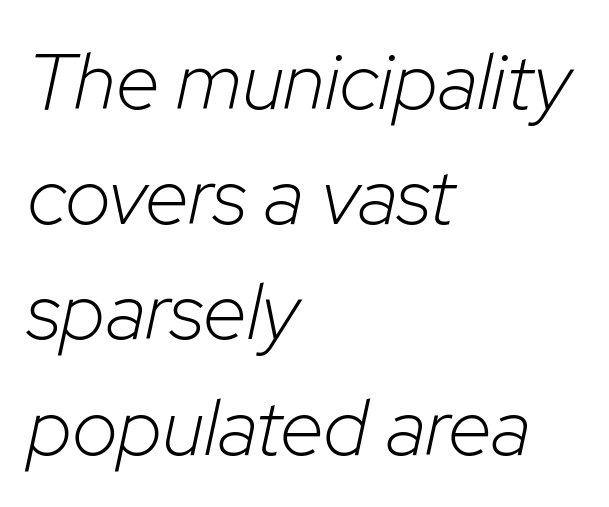
{"italic": "yes", "lean": "right", "slant_degrees": 12, "bold": "no", "weight": "light", "width": "normal", "stroke_contrast": "low", "x_height": "medium", "monospaced": "no", "underline": "no", "align": "left", "line_spacing": "normal", "line_spacing_ratio": 1.44, "letter_spacing": "normal", "letter_spacing_em": 0.0, "glyph_px": 80}
